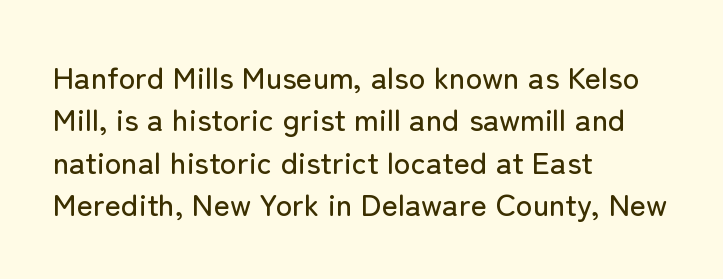
The image shows 31 px sans-serif type, upright; set left-aligned, normal line spacing (1.37x), normal letter spacing, not underlined; low stroke contrast and a medium x-height.
